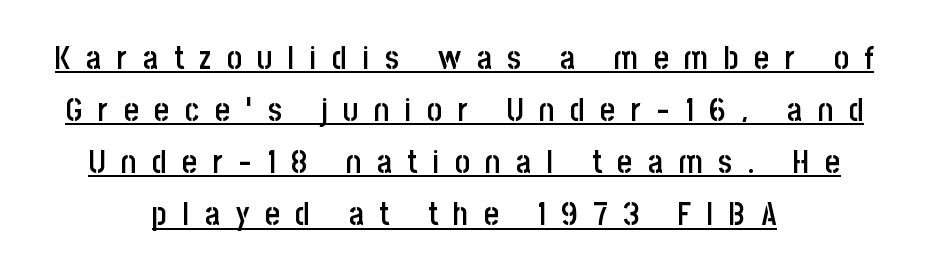
{"serif": "no", "italic": "no", "bold": "semi", "weight": "semibold", "width": "condensed", "stroke_contrast": "low", "x_height": "large", "monospaced": "no", "underline": "yes", "align": "center", "line_spacing": "normal", "line_spacing_ratio": 1.63, "letter_spacing": "wide", "letter_spacing_em": 0.49, "glyph_px": 32}
